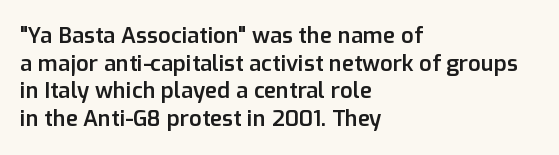
You can tell it's not italic because the verticals are truly vertical. Underlining? Definitely not there. Teacher's note: observe the even left margin — that is flush-left alignment. On the weight axis this lands at semibold, roughly 600.
